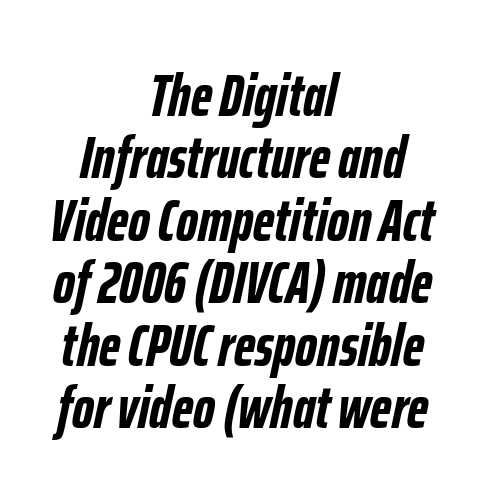
Every row of glyphs is offset so its center matches the block's center. Short note: letters normally spaced. The rendering applies a slant to the glyphs. Varying glyph widths throughout — classic text-font behaviour. Vertical spacing — tight. Plenty of ink on the page — the face is bold.
